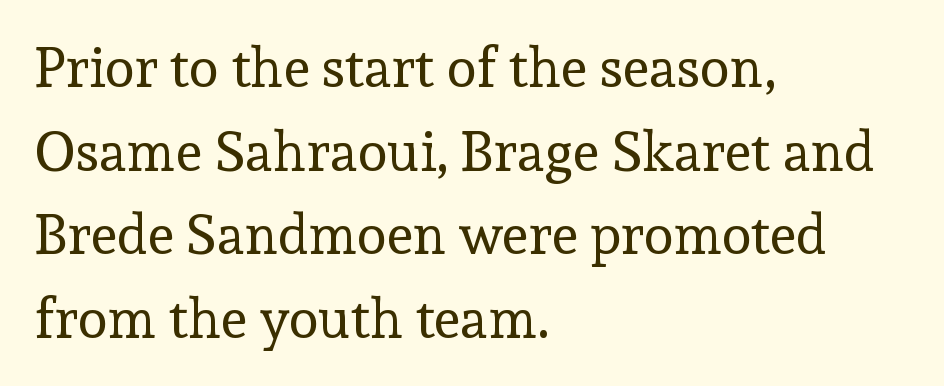
Q: Is the text bold? A: No.
Q: Is the text italic (slanted)? A: No, it is upright.
Q: Is the typeface a serif or a sans-serif typeface? A: Serif.
Q: Is the text underlined? A: No.
Q: How is the paragraph aligned? A: Left-aligned.
Q: Is the spacing between letters normal or unusually wide? A: Normal.
Q: Is the spacing between lines tight, normal or loose? A: Normal.
Q: Width (condensed, normal, or wide)? A: Normal.
Q: x-height? A: Medium.
Q: Monospaced? A: No.
